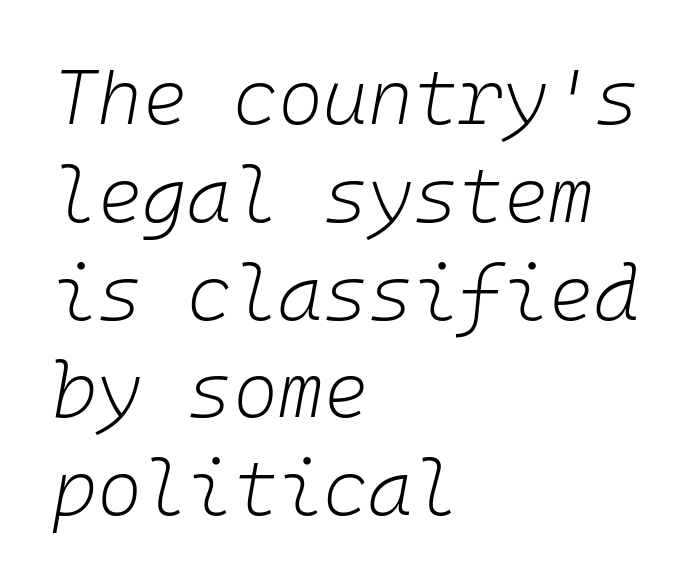
{"italic": "yes", "lean": "right", "slant_degrees": 10, "bold": "no", "weight": "light", "width": "normal", "stroke_contrast": "low", "x_height": "medium", "monospaced": "yes", "underline": "no", "align": "left", "line_spacing": "normal", "line_spacing_ratio": 1.27, "letter_spacing": "normal", "letter_spacing_em": 0.0, "glyph_px": 77}
